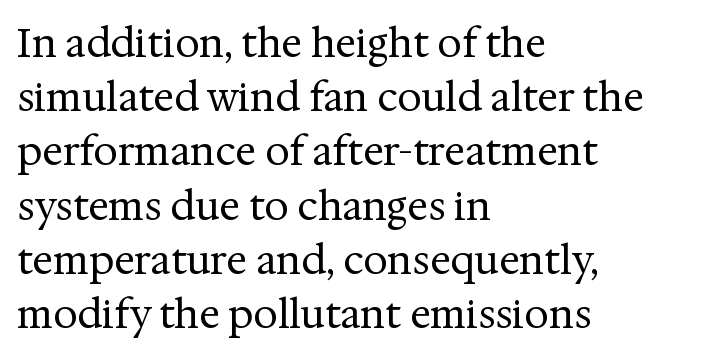
{"serif": "yes", "italic": "no", "bold": "no", "weight": "regular", "width": "normal", "stroke_contrast": "medium", "x_height": "medium", "monospaced": "no", "underline": "no", "align": "left", "line_spacing": "normal", "line_spacing_ratio": 1.39, "letter_spacing": "normal", "letter_spacing_em": 0.0, "glyph_px": 39}
